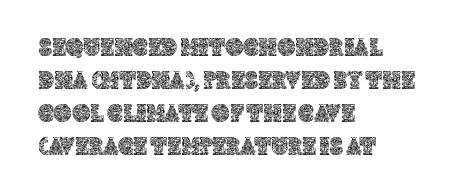
Q: Is the text italic (slanted)? A: No, it is upright.
Q: Is the text underlined? A: No.
Q: How is the paragraph aligned? A: Left-aligned.
Q: Is the spacing between letters normal or unusually wide? A: Normal.
Q: Is the spacing between lines tight, normal or loose? A: Normal.
